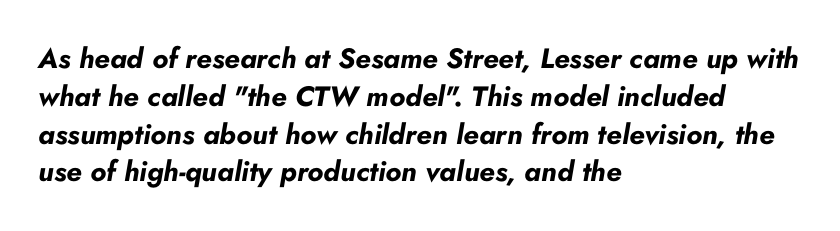
The image shows 28 px bold type, italic (leaning right); set left-aligned, normal line spacing (1.35x), normal letter spacing, not underlined; low stroke contrast and a small x-height.
